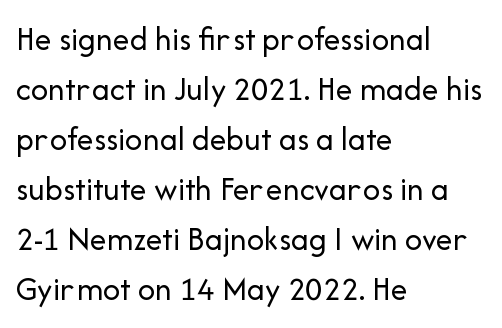
{"serif": "no", "italic": "no", "bold": "no", "weight": "regular", "width": "normal", "stroke_contrast": "low", "x_height": "medium", "monospaced": "no", "underline": "no", "align": "left", "line_spacing": "normal", "line_spacing_ratio": 1.47, "letter_spacing": "normal", "letter_spacing_em": 0.0, "glyph_px": 34}
